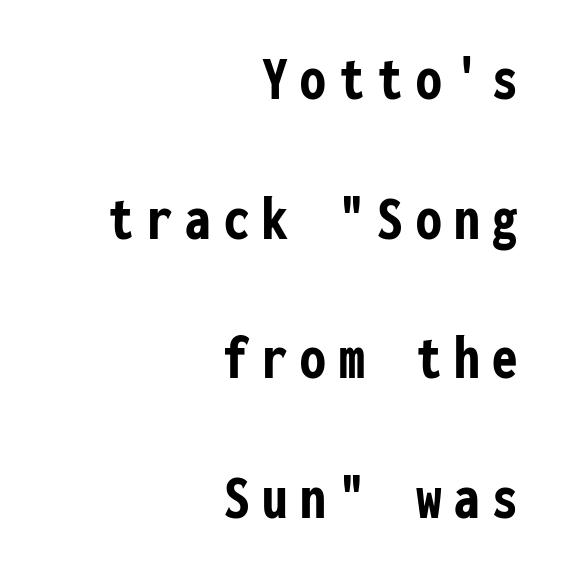
Think of a typewriter: that constant character pitch is what you see here. Italic: no, the glyphs are upright roman. How heavy is the stroke? Heavy — this is a bold. Nope, no serifs anywhere on these letters. Any mark beneath the type? The region is blank.
